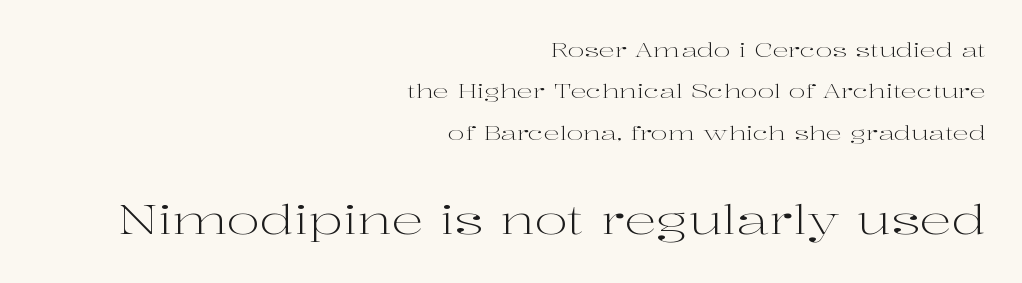
The image shows 40 px light, wide serif type, upright; set right-aligned, loose line spacing (2.07x), normal letter spacing, not underlined; the second (bottom) block is 2.0x larger; high stroke contrast and a medium x-height.
